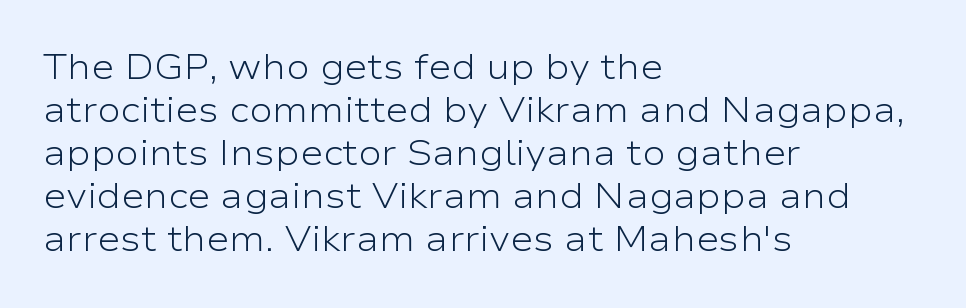
Q: Is the text bold? A: No.
Q: Is the text italic (slanted)? A: No, it is upright.
Q: Is the typeface a serif or a sans-serif typeface? A: Sans-serif.
Q: Is the text underlined? A: No.
Q: How is the paragraph aligned? A: Left-aligned.
Q: Is the spacing between letters normal or unusually wide? A: Normal.
Q: Width (condensed, normal, or wide)? A: Wide.
Q: Stroke contrast? A: Low.
Q: x-height? A: Medium.
Q: Monospaced? A: No.
